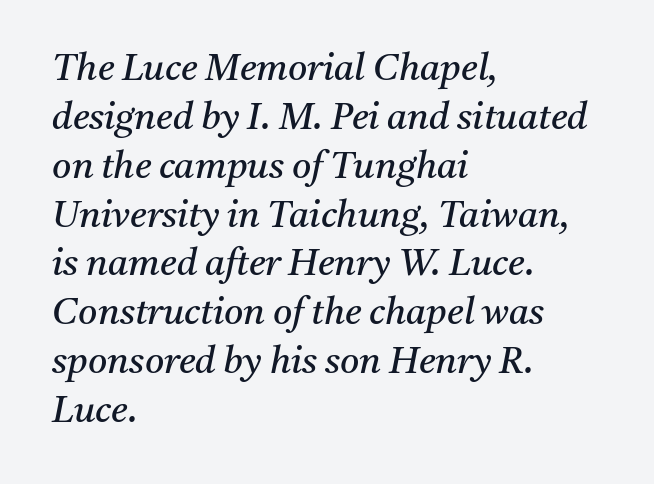
Character widths vary here, with narrow letters taking less room than wide ones. Is this a sans? No — the strokes have serifs. The setting favours the left margin, as ordinary paragraphs usually do. Honestly, there is no underline to notice here at all. The face looks like a standard text weight, possibly lighter.
